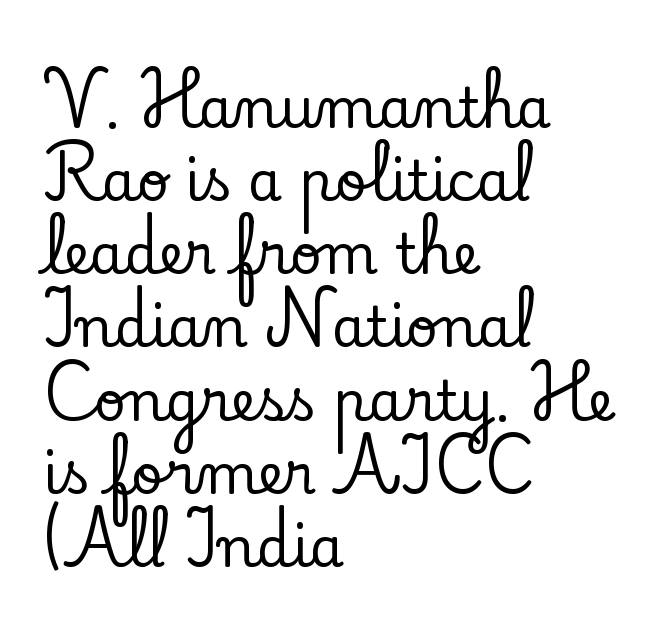
Proportional: the letters do not fall into vertical columns. Observe the ordinary spacing: letters are neighbours, not strangers. The lines are quadded left. This is roman type, the default non-slanted kind.
